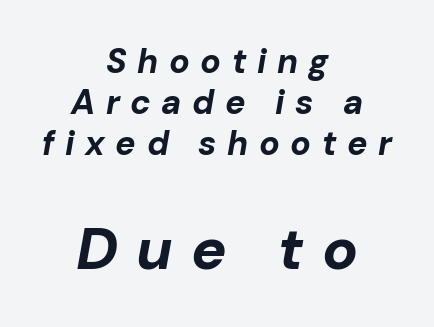
{"italic": "yes", "lean": "right", "slant_degrees": 10, "bold": "yes", "weight": "bold", "width": "normal", "stroke_contrast": "low", "x_height": "medium", "monospaced": "no", "underline": "no", "align": "center", "line_spacing_ratio": 1.21, "letter_spacing": "wide", "letter_spacing_em": 0.31, "larger_block": "second", "size_ratio": 1.74, "glyph_px": 59}
